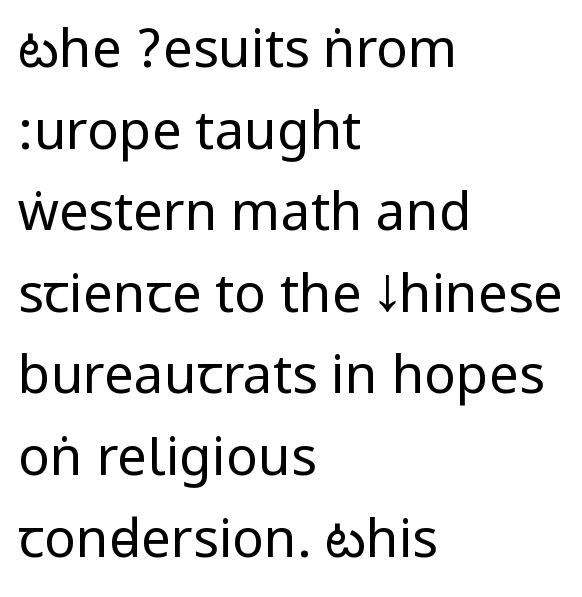
Stems here are at most as thick as an everyday book face. The passage is arranged the way most books set body copy — flush left. Serifs: no, the terminals of the letterforms are clean. Every character sits straight up, as roman type does. A clean baseline with only descenders dipping below it. Honestly, the row spacing looks completely unremarkable.
